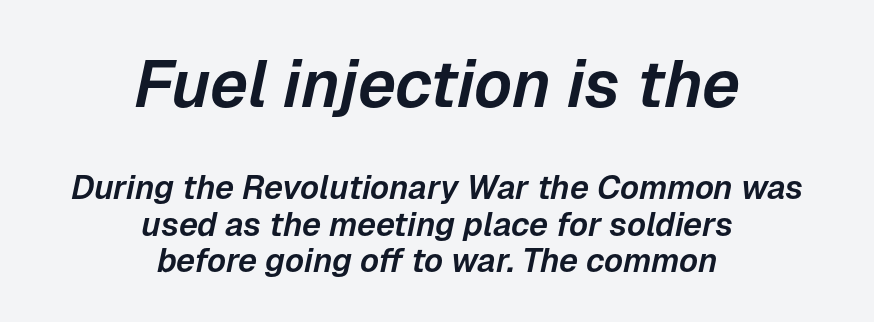
Q: Is the text italic (slanted)? A: Yes, it leans right by about 12 degrees.
Q: Is the text underlined? A: No.
Q: How is the paragraph aligned? A: Centered.
Q: Is the spacing between letters normal or unusually wide? A: Normal.
Q: Is the spacing between lines tight, normal or loose? A: Tight.
Q: Which block of text is set in a larger size, the first (top) or the second (bottom)? A: The first (top) one.
Q: Width (condensed, normal, or wide)? A: Normal.
Q: Stroke contrast? A: Low.
Q: x-height? A: Medium.
Q: Monospaced? A: No.
